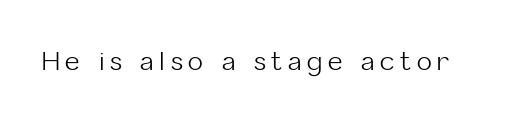
Nobody drew a line under any word here. Vertical strokes here are truly vertical. Words appear elongated and porous because spacing is wide. Is the stroke heavy? The answer is a plain regular-or-lighter.
